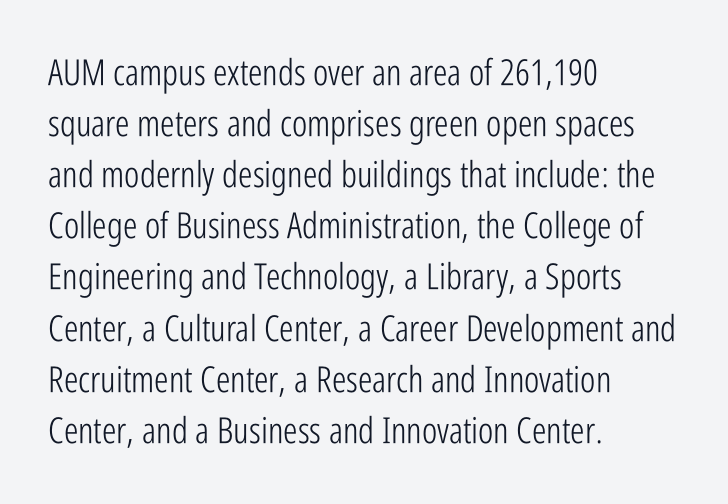
The specimen reads as upright at a glance. Is the stroke heavy? The answer is a plain regular-or-lighter. This block has exactly the height ordinary leading produces. Every row of glyphs begins at an identical x-position on the left. Do the characters align in a grid? No, the font is proportional. You could call the tracking neutral — neither tight nor loose.
